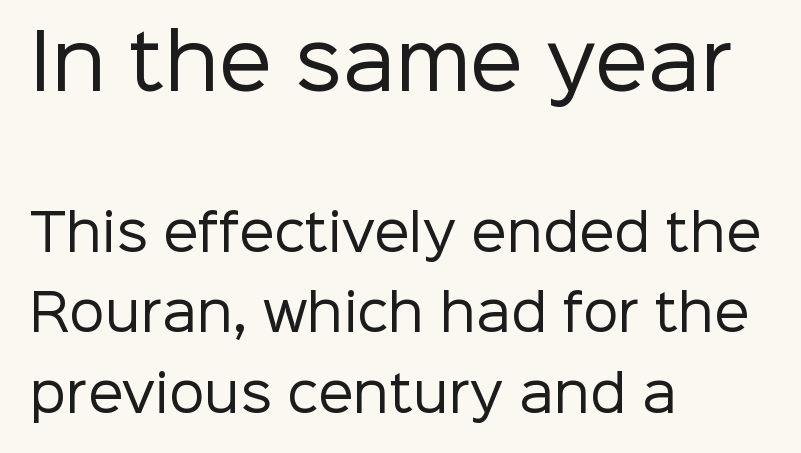
The image shows 75 px regular-weight sans-serif type, upright; set left-aligned, normal line spacing (1.61x), normal letter spacing, not underlined; the first (top) block is 1.5x larger; low stroke contrast and a medium x-height.
